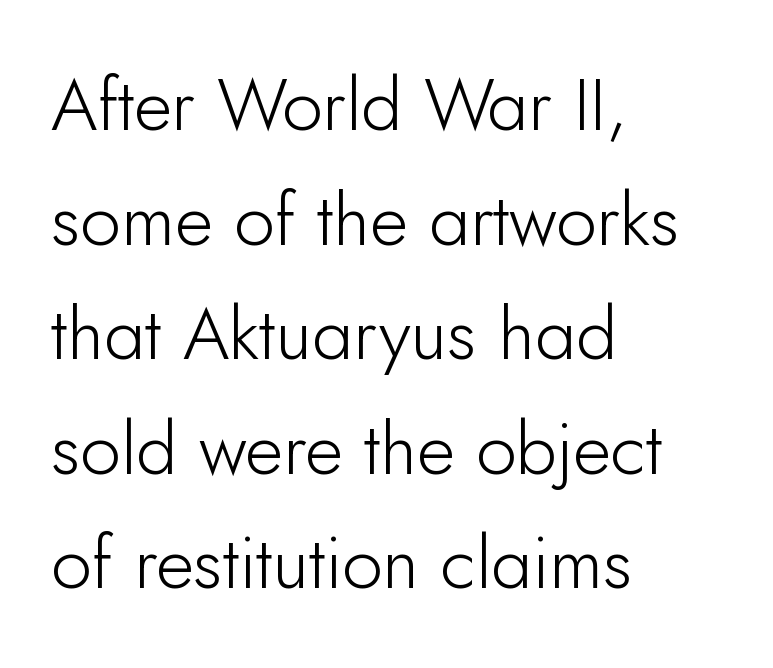
Ordinary non-slanted type is in use. The face used here is proportionally spaced, like ordinary book or web type. I'd call this a sans setting — the letters go barefoot. A typesetter would call this leading conventional body-copy spacing.
